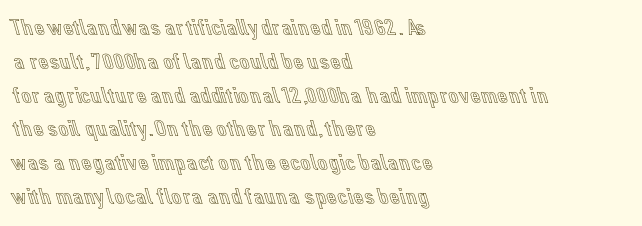
Left-aligned paragraph, ragged on the right. Compared with typical body copy, the letter spacing here is the same. Baseline-to-baseline distance is the conventional proportion of letter height. The string is rendered with underlining switched off.
